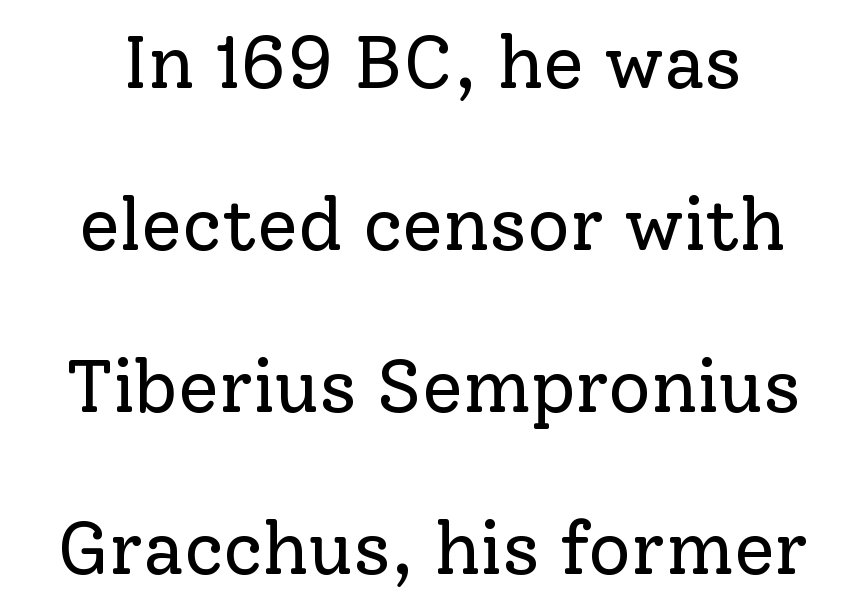
The image shows 74 px regular-weight serif type, upright; set centered, loose line spacing (2.19x), normal letter spacing, not underlined; low stroke contrast and a medium x-height.
